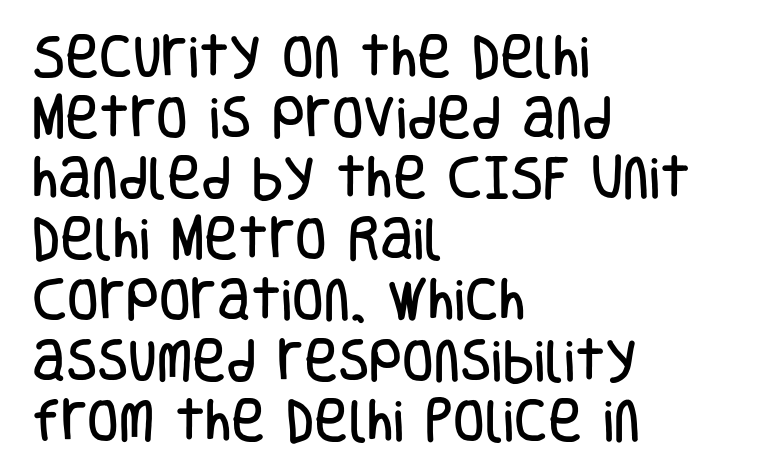
Leading: standard. Do the characters align in a grid? No, the font is proportional. In CSS terms this would be text-align: left. Students, note that the glyphs here touch the page at normal intervals.
